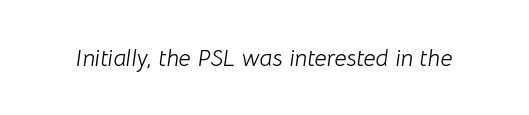
Q: Is the text bold? A: No.
Q: Is the text italic (slanted)? A: Yes, it leans right by about 8 degrees.
Q: Is the text underlined? A: No.
Q: Is the spacing between letters normal or unusually wide? A: Normal.
